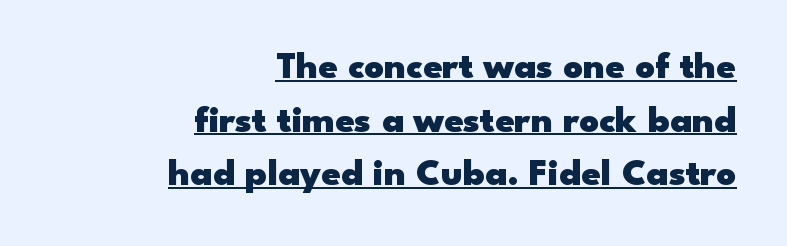
If you drew a ruler down the right edge, every line would touch it. These characters rest on top of a visible drawn line. Quick note: not italic, upright. The sample has been set heavy, in full bold. Each word holds together tightly as a unit, with standard inter-letter gaps.
